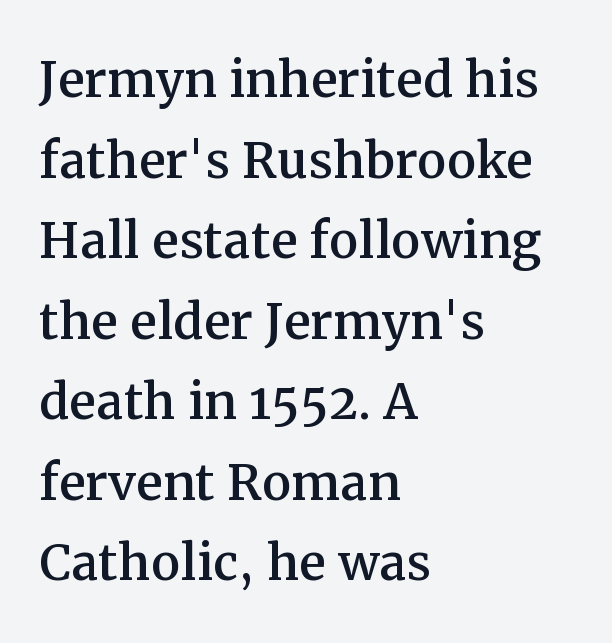
{"serif": "yes", "italic": "no", "width": "normal", "stroke_contrast": "medium", "x_height": "medium", "monospaced": "no", "underline": "no", "align": "left", "line_spacing_ratio": 1.22, "letter_spacing": "normal", "letter_spacing_em": 0.0, "glyph_px": 66}
